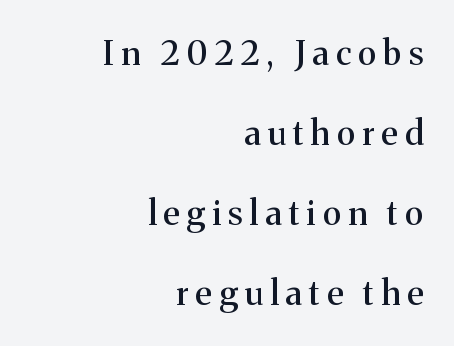
Proportional: the letters do not fall into vertical columns. This is the regular roman posture of the typeface. The lines are spread far apart with generous leading. Someone cranked the tracking dial way up on this one.
